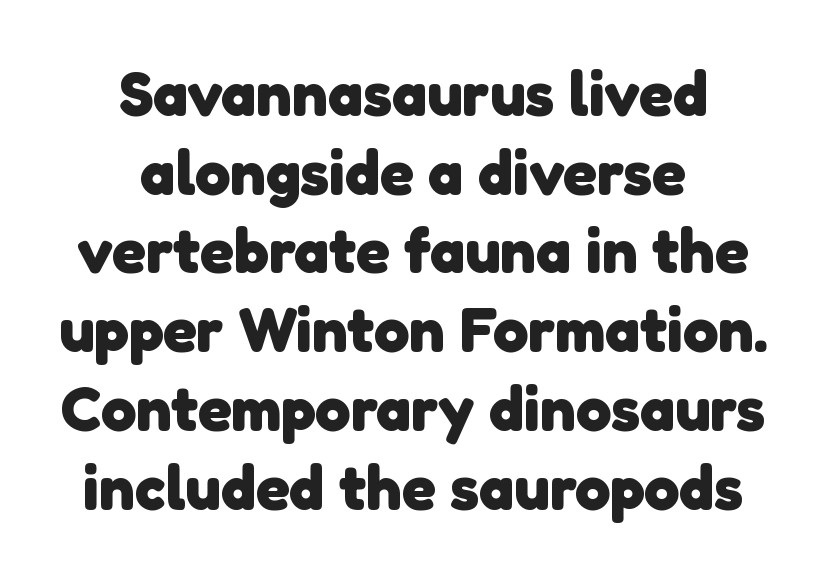
{"serif": "no", "bold": "yes", "weight": "heavy", "width": "normal", "stroke_contrast": "low", "x_height": "medium", "monospaced": "no", "underline": "no", "align": "center", "line_spacing": "normal", "line_spacing_ratio": 1.25, "letter_spacing": "normal", "letter_spacing_em": 0.0, "glyph_px": 63}
